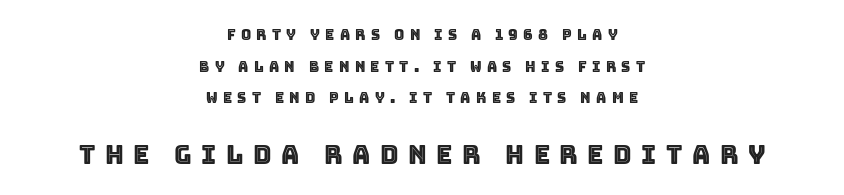
The image shows 25 px text type, upright; set centered, loose line spacing (2.26x), unusually wide letter spacing (+0.38 em), not underlined; the second (bottom) block is 1.79x larger.
